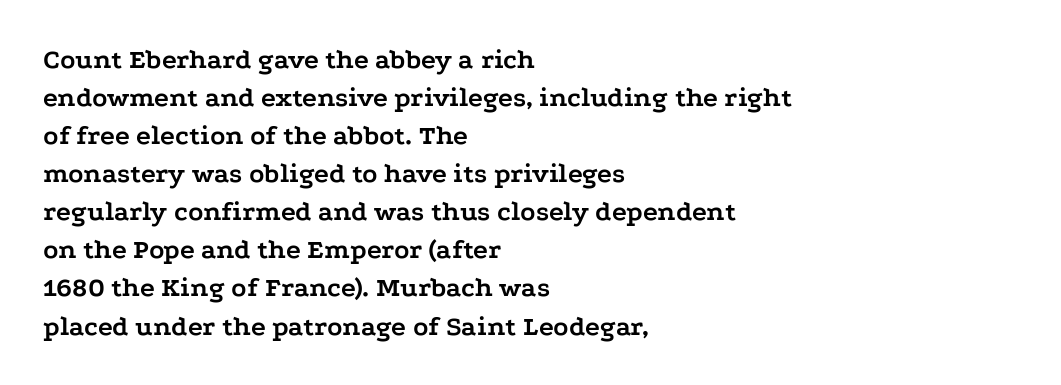
Q: Is the text bold? A: Yes.
Q: Is the text italic (slanted)? A: No, it is upright.
Q: Is the typeface a serif or a sans-serif typeface? A: Serif.
Q: Is the text underlined? A: No.
Q: How is the paragraph aligned? A: Left-aligned.
Q: Is the spacing between letters normal or unusually wide? A: Normal.
Q: Is the spacing between lines tight, normal or loose? A: Normal.
Q: Width (condensed, normal, or wide)? A: Wide.
Q: Stroke contrast? A: Low.
Q: x-height? A: Medium.
Q: Monospaced? A: No.
